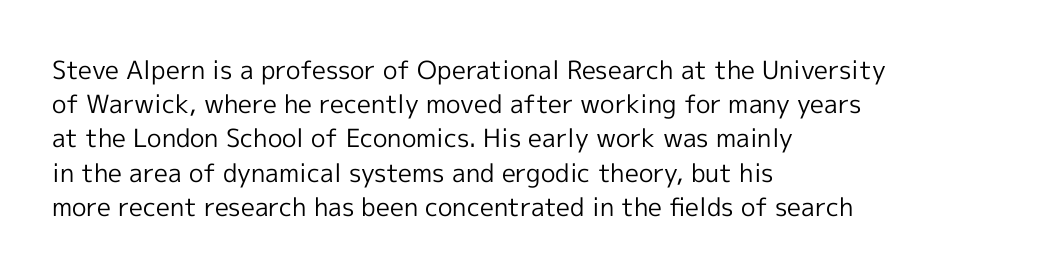
{"italic": "no", "bold": "no", "underline": "no", "align": "left", "line_spacing": "normal", "line_spacing_ratio": 1.37, "letter_spacing": "normal", "letter_spacing_em": 0.0, "glyph_px": 25}
